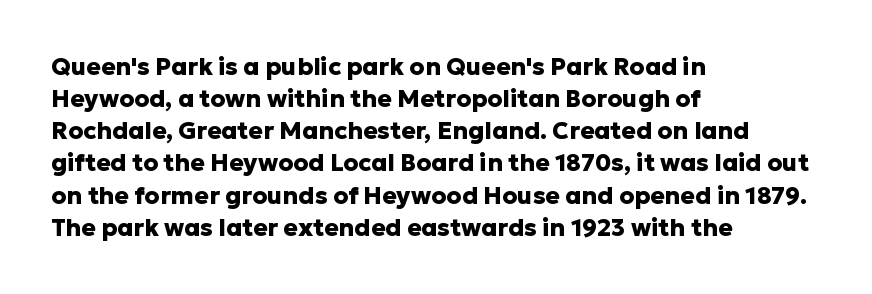
Heavy-handed strokes throughout: this text is bold. Ordinary non-slanted type is in use. The text block is weighted toward the left margin, trailing off unevenly rightward. Students, observe: this is what conventionally led text looks like. Students, note that the glyphs here touch the page at normal intervals. The words here are not underlined.
